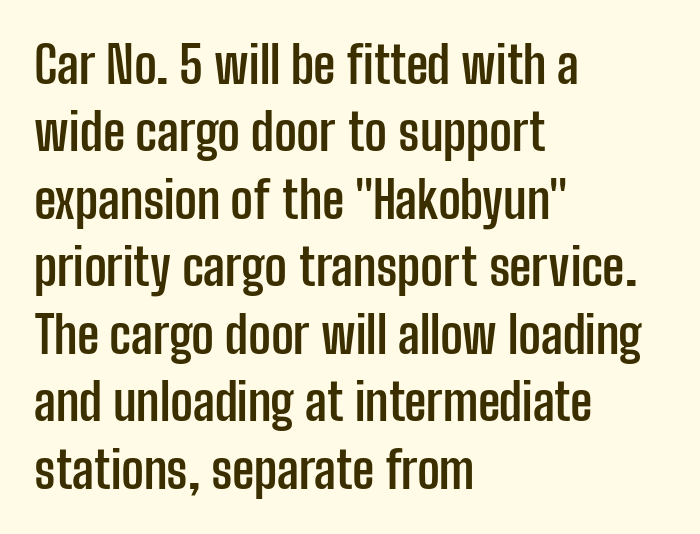
When letters stand straight like this, we call the style roman or upright. The setting favours the left margin, as ordinary paragraphs usually do. Any mark beneath the type? The region is blank. A sans-serif font was chosen for this passage. The passage shown is typed in a proportional face where columns would drift.
